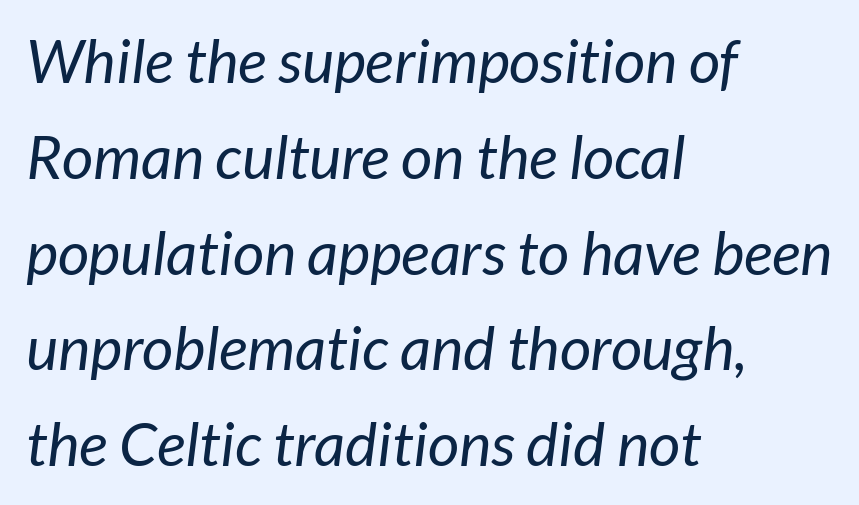
The image shows 61 px regular-weight sans-serif type; set left-aligned, normal line spacing (1.57x), normal letter spacing, not underlined; low stroke contrast and a medium x-height.
